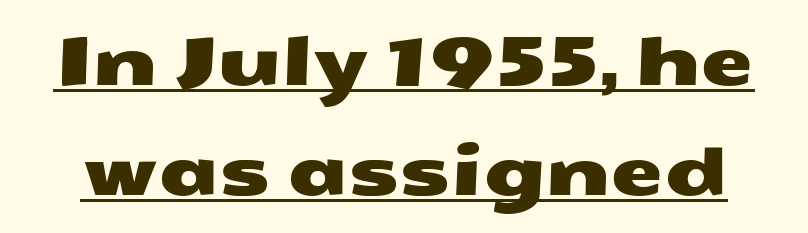
The image shows 68 px wide sans-serif type; set normal line spacing (1.62x), normal letter spacing, underlined; medium stroke contrast and a medium x-height.
